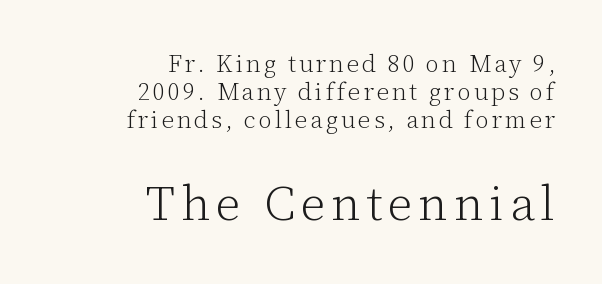
{"serif": "yes", "italic": "no", "bold": "no", "weight": "light", "width": "normal", "stroke_contrast": "low", "x_height": "medium", "monospaced": "no", "underline": "no", "align": "right", "line_spacing_ratio": 1.17, "larger_block": "second", "size_ratio": 2.0, "glyph_px": 48}
